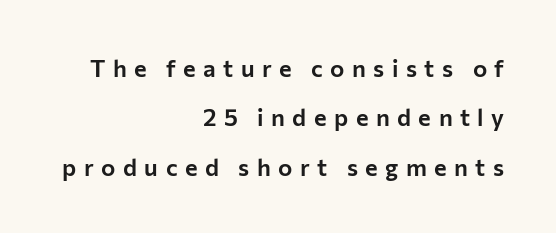
{"italic": "no", "underline": "no", "align": "right", "line_spacing": "loose", "line_spacing_ratio": 2.06, "letter_spacing": "wide", "letter_spacing_em": 0.31, "glyph_px": 24}
